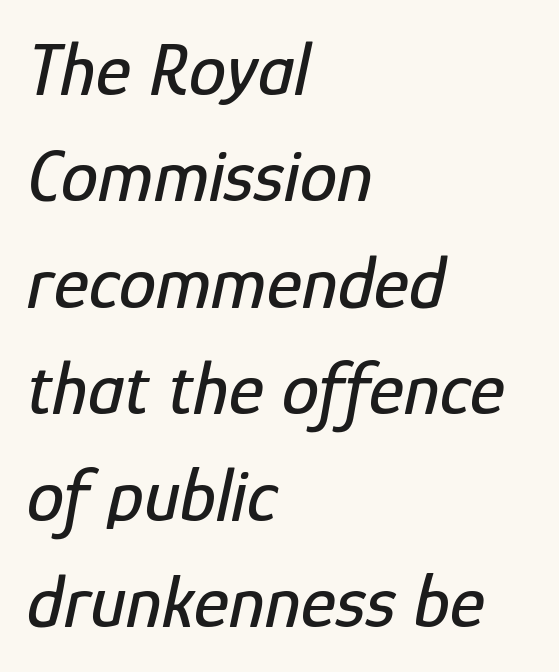
Q: Is the text italic (slanted)? A: Yes, it leans right by about 12 degrees.
Q: Is the text underlined? A: No.
Q: How is the paragraph aligned? A: Left-aligned.
Q: Is the spacing between letters normal or unusually wide? A: Normal.
Q: Is the spacing between lines tight, normal or loose? A: Normal.
Q: Width (condensed, normal, or wide)? A: Condensed.
Q: Stroke contrast? A: Low.
Q: x-height? A: Medium.
Q: Monospaced? A: No.
